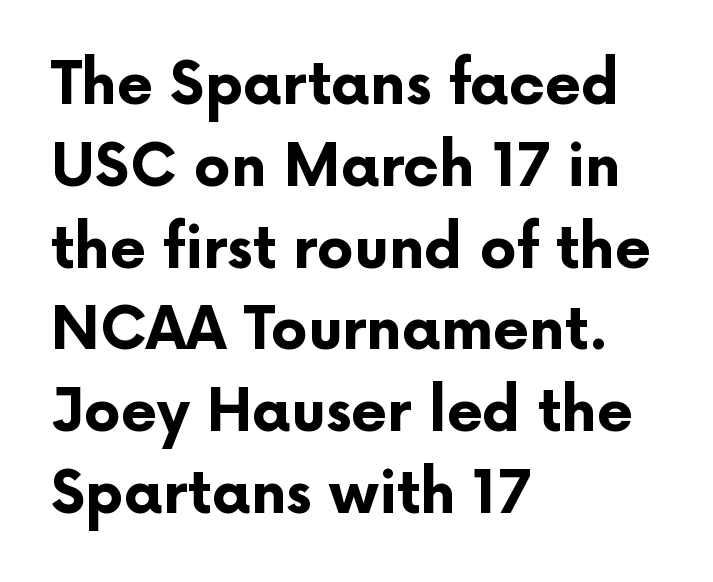
Q: Is the text bold? A: Yes.
Q: Is the text italic (slanted)? A: No, it is upright.
Q: Is the typeface a serif or a sans-serif typeface? A: Sans-serif.
Q: Is the text underlined? A: No.
Q: How is the paragraph aligned? A: Left-aligned.
Q: Is the spacing between letters normal or unusually wide? A: Normal.
Q: Is the spacing between lines tight, normal or loose? A: Normal.
Q: Width (condensed, normal, or wide)? A: Normal.
Q: Stroke contrast? A: Low.
Q: x-height? A: Medium.
Q: Monospaced? A: No.
